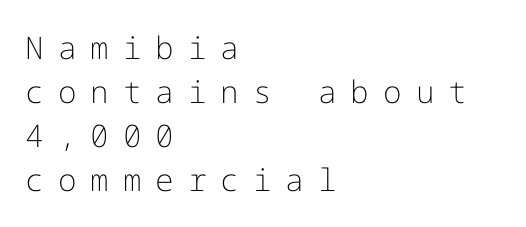
Q: Is the text bold? A: No.
Q: Is the text italic (slanted)? A: No, it is upright.
Q: Is the typeface a serif or a sans-serif typeface? A: Sans-serif.
Q: Is the text underlined? A: No.
Q: How is the paragraph aligned? A: Left-aligned.
Q: Is the spacing between letters normal or unusually wide? A: Unusually wide.
Q: Is the spacing between lines tight, normal or loose? A: Normal.
Q: Width (condensed, normal, or wide)? A: Normal.
Q: Stroke contrast? A: Low.
Q: x-height? A: Medium.
